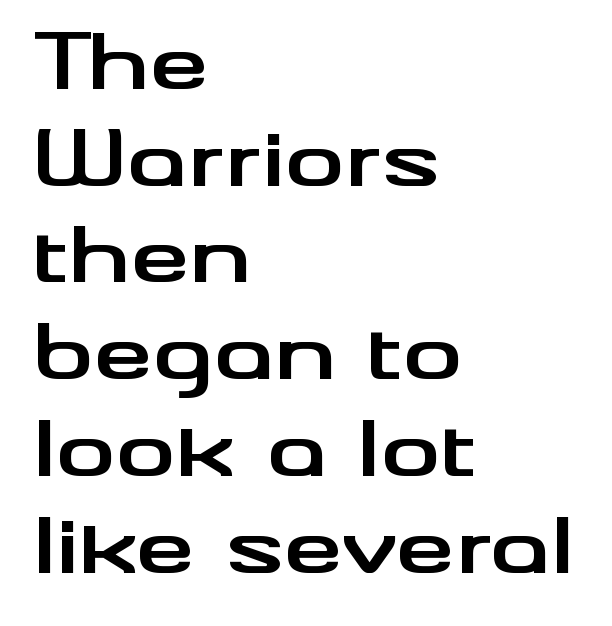
I'd call this a sans setting — the letters go barefoot. This sample uses plain, unmodified letter spacing. Character widths vary here, with narrow letters taking less room than wide ones. Italic? Not at all — the glyphs are vertical.
